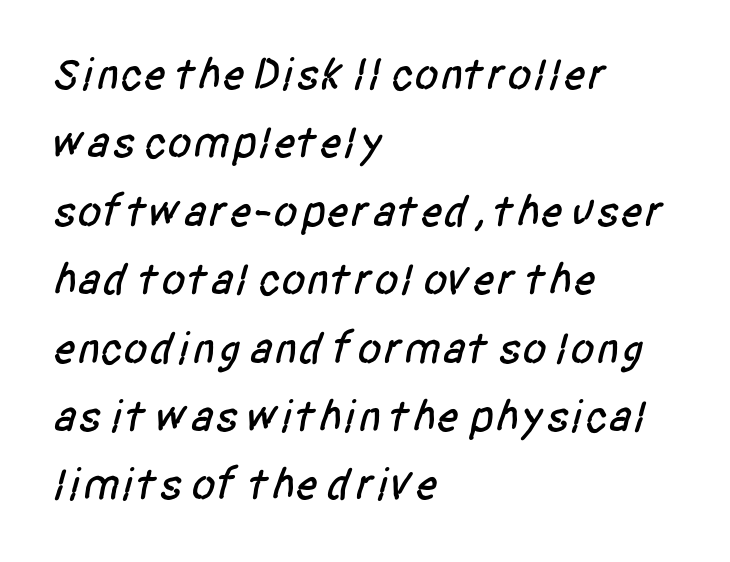
The line texture is even and compact thanks to regular tracking. Horizontally, the lines are justified to the leading edge only. The passage shown is not underscored anywhere. The rendering uses a moderate line-height, typical for paragraphs.
